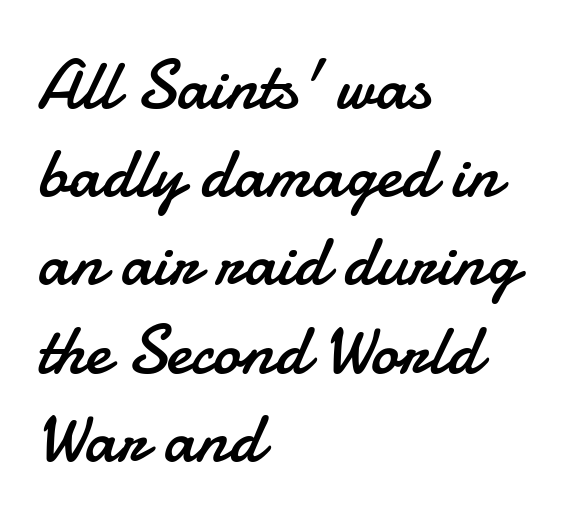
The rendering uses natural spacing where letterforms have individual widths. The lines sit at an ordinary, default distance from one another. Beneath every word, the page is bare. On a weight scale, this lands at 450 or below. Nothing sits at the stroke ends, so this counts as sans-serif.
